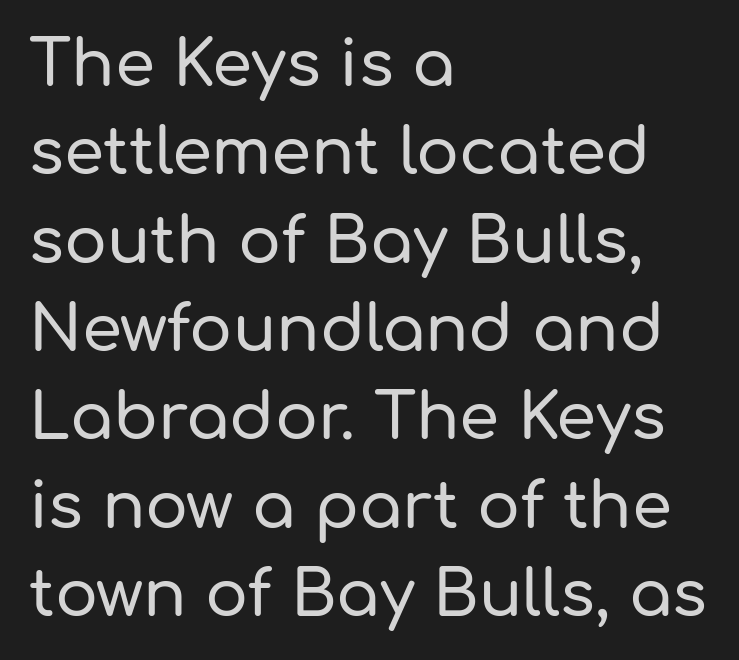
{"serif": "no", "italic": "no", "width": "normal", "stroke_contrast": "low", "x_height": "medium", "monospaced": "no", "underline": "no", "align": "left", "line_spacing": "normal", "line_spacing_ratio": 1.38, "letter_spacing": "normal", "letter_spacing_em": 0.0, "glyph_px": 64}
